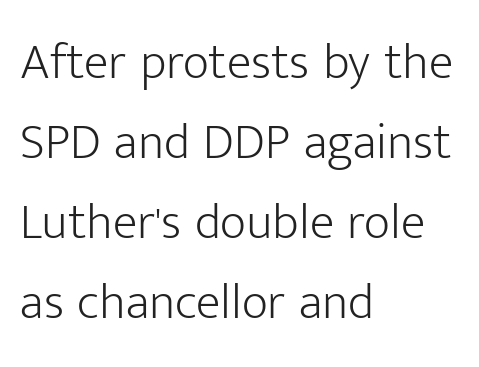
Q: Is the text bold? A: No.
Q: Is the text italic (slanted)? A: No, it is upright.
Q: Is the typeface a serif or a sans-serif typeface? A: Sans-serif.
Q: Is the text underlined? A: No.
Q: How is the paragraph aligned? A: Left-aligned.
Q: Is the spacing between letters normal or unusually wide? A: Normal.
Q: Is the spacing between lines tight, normal or loose? A: Normal.
Q: Width (condensed, normal, or wide)? A: Normal.
Q: Stroke contrast? A: Low.
Q: x-height? A: Medium.
Q: Monospaced? A: No.
